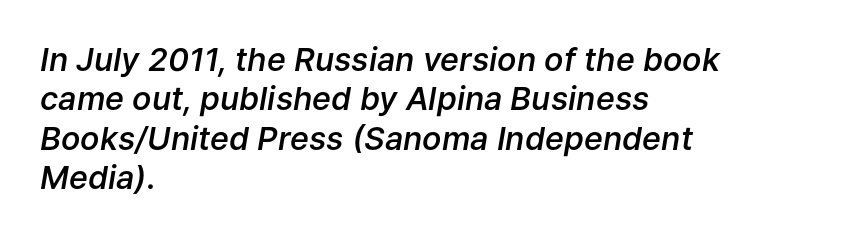
Q: Is the text bold? A: Semi-bold.
Q: Is the text italic (slanted)? A: Yes, it leans right by about 9 degrees.
Q: Is the text underlined? A: No.
Q: How is the paragraph aligned? A: Left-aligned.
Q: Is the spacing between letters normal or unusually wide? A: Normal.
Q: Width (condensed, normal, or wide)? A: Normal.
Q: Stroke contrast? A: Low.
Q: x-height? A: Medium.
Q: Monospaced? A: No.
